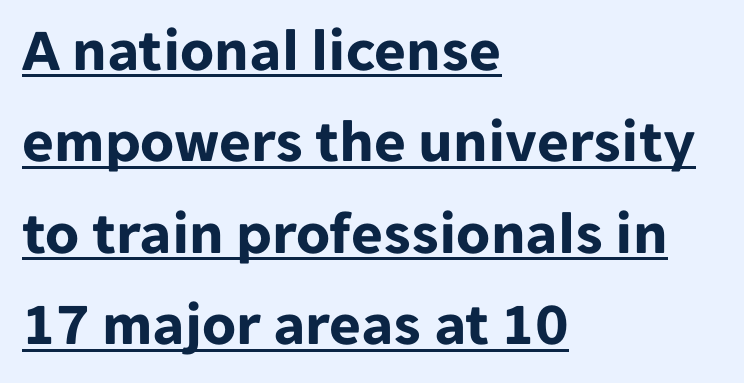
Q: Is the text bold? A: Yes.
Q: Is the text italic (slanted)? A: No, it is upright.
Q: Is the typeface a serif or a sans-serif typeface? A: Sans-serif.
Q: Is the text underlined? A: Yes.
Q: How is the paragraph aligned? A: Left-aligned.
Q: Is the spacing between letters normal or unusually wide? A: Normal.
Q: Is the spacing between lines tight, normal or loose? A: Normal.
Q: Width (condensed, normal, or wide)? A: Normal.
Q: Stroke contrast? A: Low.
Q: x-height? A: Medium.
Q: Monospaced? A: No.
